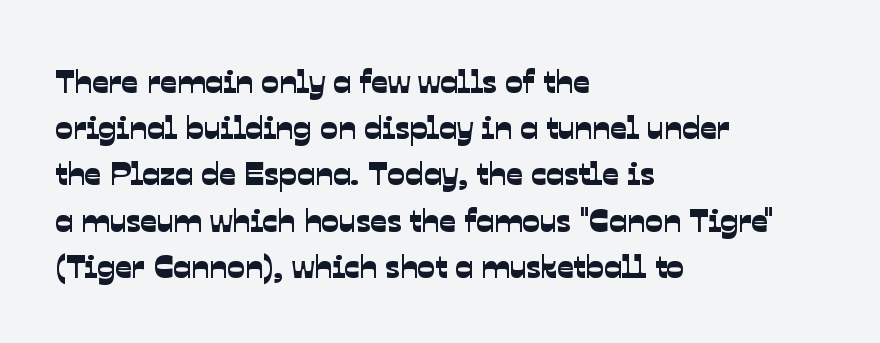
Q: Is the typeface a serif or a sans-serif typeface? A: Sans-serif.
Q: Is the text underlined? A: No.
Q: How is the paragraph aligned? A: Left-aligned.
Q: Is the spacing between letters normal or unusually wide? A: Normal.
Q: Is the spacing between lines tight, normal or loose? A: Normal.
Q: Width (condensed, normal, or wide)? A: Normal.
Q: Stroke contrast? A: Low.
Q: x-height? A: Medium.
Q: Monospaced? A: No.
